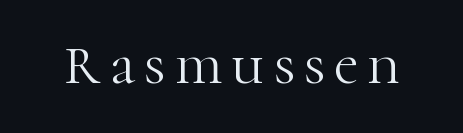
{"serif": "yes", "italic": "no", "bold": "no", "weight": "light", "width": "normal", "stroke_contrast": "high", "x_height": "medium", "monospaced": "no", "underline": "no", "glyph_px": 53}
